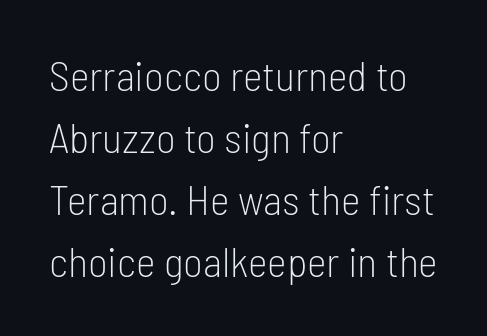
The image shows 42 px light, condensed sans-serif type, upright; set left-aligned, normal line spacing (1.48x), normal letter spacing, not underlined; low stroke contrast and a medium x-height.
